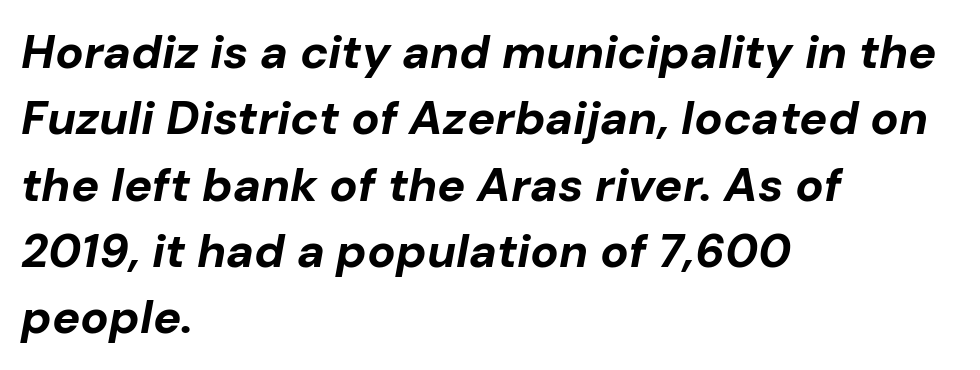
{"italic": "yes", "lean": "right", "slant_degrees": 10, "bold": "yes", "weight": "bold", "width": "normal", "stroke_contrast": "low", "x_height": "medium", "monospaced": "no", "underline": "no", "align": "left", "line_spacing": "normal", "line_spacing_ratio": 1.41, "letter_spacing": "normal", "letter_spacing_em": 0.0, "glyph_px": 47}
